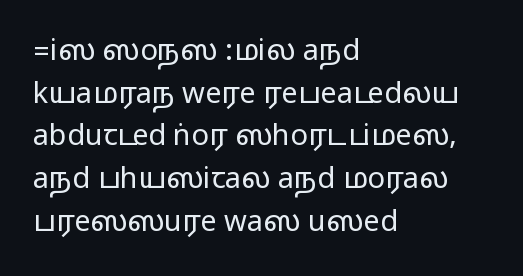
{"serif": "no", "italic": "no", "width": "wide", "stroke_contrast": "medium", "monospaced": "no", "underline": "no", "align": "left", "line_spacing": "normal", "line_spacing_ratio": 1.47, "letter_spacing": "normal", "letter_spacing_em": 0.0, "glyph_px": 29}
